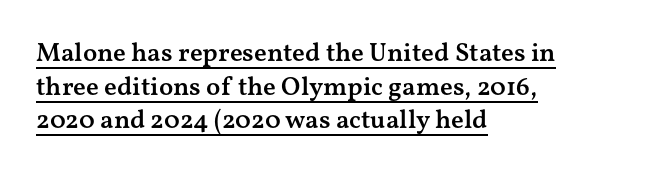
Q: Is the text bold? A: Semi-bold.
Q: Is the text italic (slanted)? A: No, it is upright.
Q: Is the text underlined? A: Yes.
Q: How is the paragraph aligned? A: Left-aligned.
Q: Is the spacing between letters normal or unusually wide? A: Normal.
Q: Is the spacing between lines tight, normal or loose? A: Normal.
